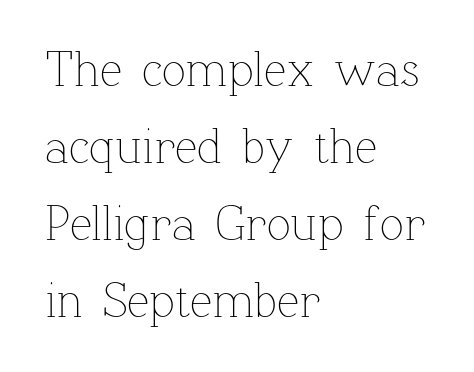
{"italic": "no", "bold": "no", "weight": "thin", "width": "normal", "stroke_contrast": "low", "x_height": "medium", "monospaced": "no", "underline": "no", "align": "left", "line_spacing": "normal", "line_spacing_ratio": 1.54, "letter_spacing": "normal", "letter_spacing_em": 0.0, "glyph_px": 50}
